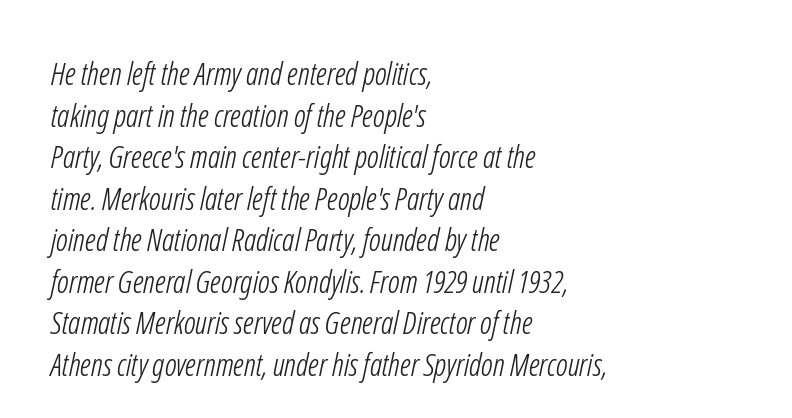
Check under the words: just untouched page. Letterform terminals end flat and unadorned throughout the passage. These lines stack with their left ends in a neat column. A normal amount of white space separates one row of letters from the next. The weight would be labelled regular, book, light, or lighter still.
